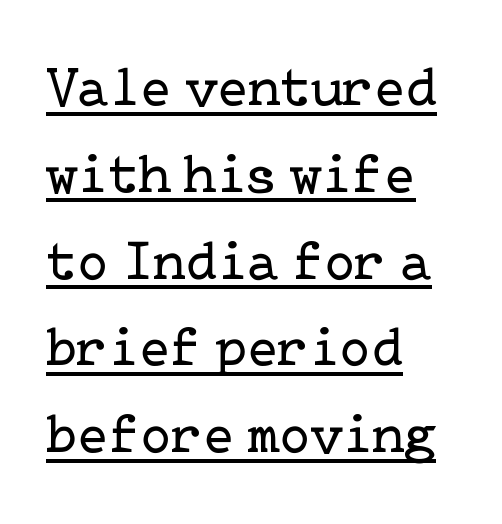
A continuous stroke trails under the words, as in a hyperlink. The tracking reads as untouched default to a designer's eye. Does the leading feel generous? No, just average. Ink coverage per letter is moderate at most. It's the straight-up-and-down kind of type.
